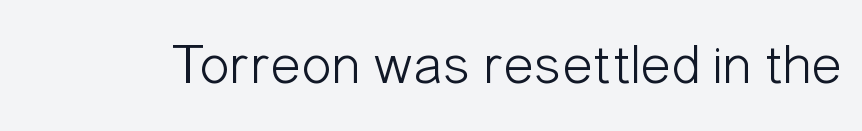
The face used here is proportionally spaced, like ordinary book or web type. Italic? Not at all — the glyphs are vertical. Tracking here is standard; glyphs follow each other at the usual distance. Nope, no serifs anywhere on these letters. The font is comparable to plain body text, perhaps lighter. Type without underlining.
